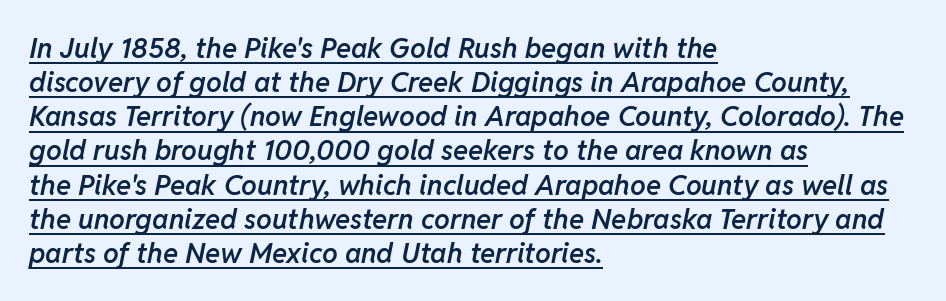
Q: Is the text bold? A: Semi-bold.
Q: Is the text italic (slanted)? A: Yes, it leans right by about 11 degrees.
Q: Is the text underlined? A: Yes.
Q: How is the paragraph aligned? A: Left-aligned.
Q: Is the spacing between letters normal or unusually wide? A: Normal.
Q: Width (condensed, normal, or wide)? A: Normal.
Q: Stroke contrast? A: Low.
Q: x-height? A: Medium.
Q: Monospaced? A: No.
